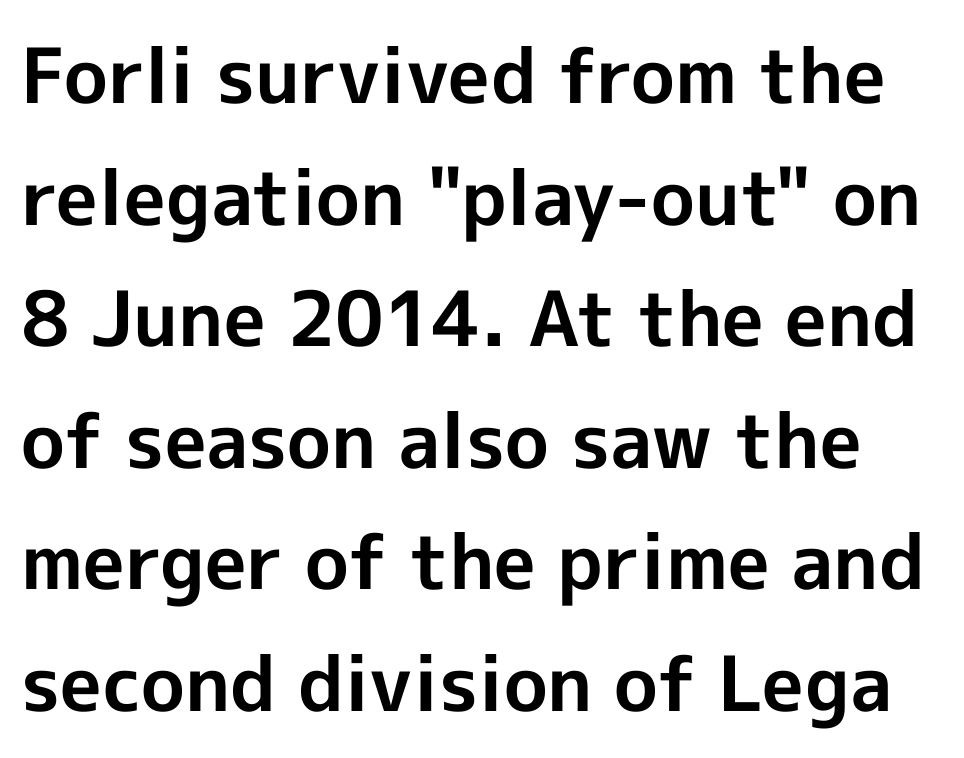
{"serif": "no", "italic": "no", "bold": "yes", "weight": "bold", "width": "normal", "x_height": "medium", "monospaced": "no", "underline": "no", "line_spacing": "normal", "line_spacing_ratio": 1.6, "letter_spacing": "normal", "letter_spacing_em": 0.0, "glyph_px": 76}
